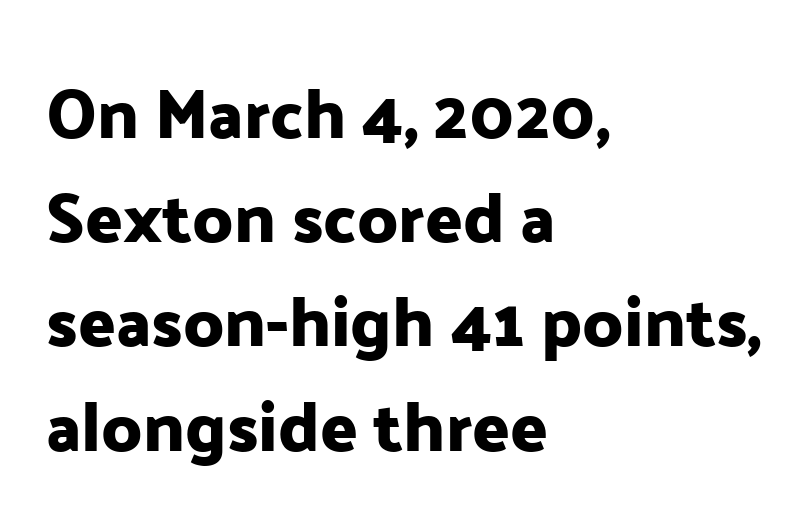
The image shows 69 px sans-serif type, upright; set left-aligned, normal line spacing (1.51x), normal letter spacing, not underlined; low stroke contrast and a medium x-height.
